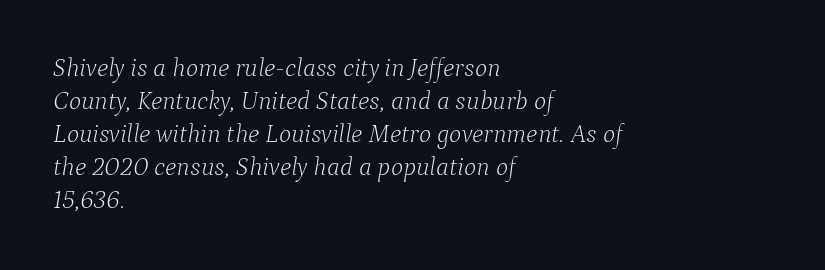
Q: Is the text bold? A: No.
Q: Is the text italic (slanted)? A: Yes, it leans right by about 9 degrees.
Q: Is the text underlined? A: No.
Q: How is the paragraph aligned? A: Left-aligned.
Q: Is the spacing between letters normal or unusually wide? A: Normal.
Q: Is the spacing between lines tight, normal or loose? A: Normal.
